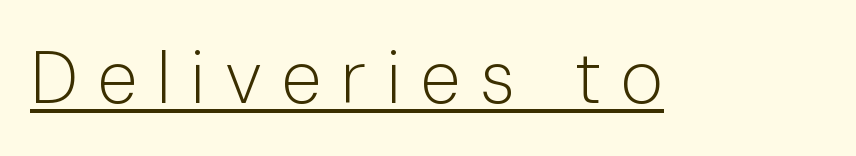
The image shows 73 px light sans-serif type, upright; set unusually wide letter spacing (+0.27 em), underlined; low stroke contrast and a medium x-height.
